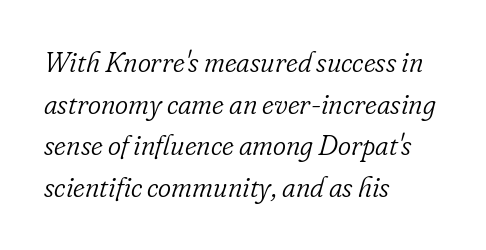
{"serif": "yes", "italic": "yes", "lean": "right", "slant_degrees": 16, "bold": "no", "weight": "light", "width": "normal", "stroke_contrast": "low", "x_height": "small", "monospaced": "no", "underline": "no", "align": "left", "line_spacing": "normal", "line_spacing_ratio": 1.49, "letter_spacing": "normal", "letter_spacing_em": 0.0, "glyph_px": 28}
